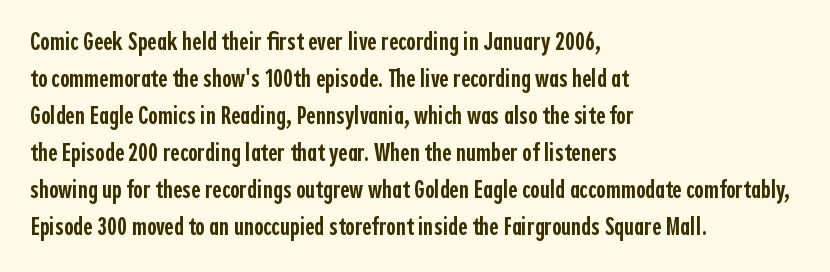
The image shows 26 px text type, upright; set left-aligned, normal line spacing (1.42x), normal letter spacing, not underlined.
